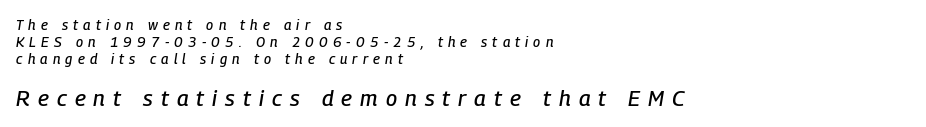
Q: Is the text italic (slanted)? A: Yes, it leans right by about 9 degrees.
Q: Is the text underlined? A: No.
Q: How is the paragraph aligned? A: Left-aligned.
Q: Is the spacing between letters normal or unusually wide? A: Unusually wide.
Q: Which block of text is set in a larger size, the first (top) or the second (bottom)? A: The second (bottom) one.
